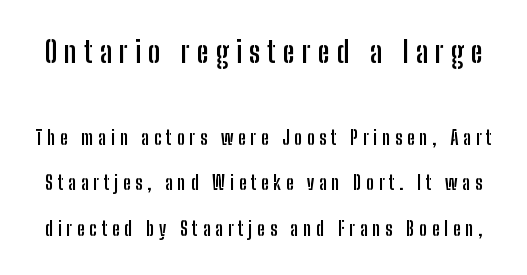
The image shows 29 px semibold, condensed sans-serif type, upright; set loose line spacing (2.38x), unusually wide letter spacing (+0.25 em), not underlined; the first (top) block is 1.53x larger; low stroke contrast and a medium x-height.
